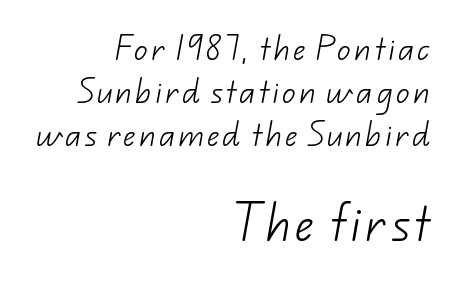
Q: Is the text bold? A: No.
Q: Is the typeface a serif or a sans-serif typeface? A: Sans-serif.
Q: Is the text underlined? A: No.
Q: How is the paragraph aligned? A: Right-aligned.
Q: Is the spacing between lines tight, normal or loose? A: Normal.
Q: Which block of text is set in a larger size, the first (top) or the second (bottom)? A: The second (bottom) one.
Q: Width (condensed, normal, or wide)? A: Normal.
Q: Stroke contrast? A: Low.
Q: x-height? A: Small.
Q: Monospaced? A: No.
